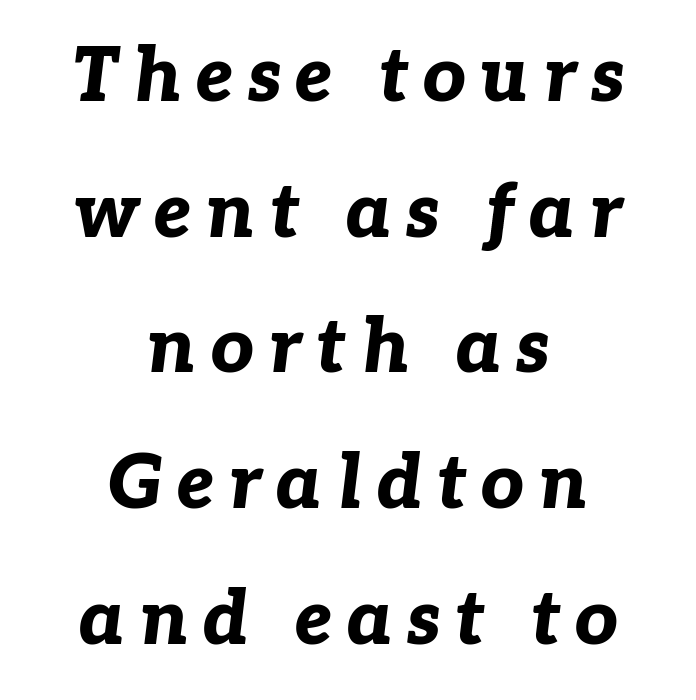
{"italic": "yes", "lean": "right", "slant_degrees": 7, "bold": "yes", "weight": "bold", "width": "normal", "stroke_contrast": "low", "x_height": "medium", "monospaced": "no", "underline": "no", "align": "center", "line_spacing_ratio": 1.81, "glyph_px": 75}
